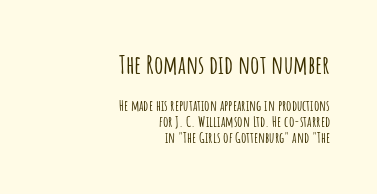
{"italic": "no", "underline": "no", "align": "right", "line_spacing": "tight", "line_spacing_ratio": 1.05, "letter_spacing": "normal", "letter_spacing_em": 0.0, "larger_block": "first", "size_ratio": 1.73, "glyph_px": 26}
